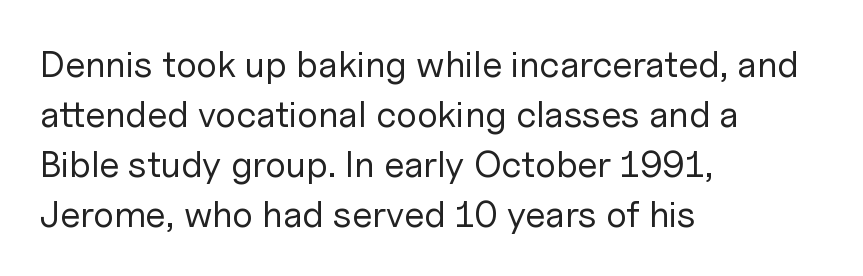
The image shows 37 px regular-weight sans-serif type, upright; set left-aligned, normal line spacing (1.35x), normal letter spacing, not underlined; low stroke contrast and a medium x-height.
